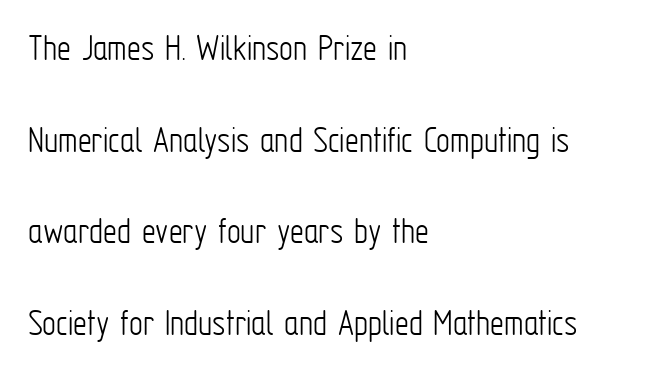
Q: Is the text bold? A: No.
Q: Is the text italic (slanted)? A: No, it is upright.
Q: Is the typeface a serif or a sans-serif typeface? A: Sans-serif.
Q: Is the text underlined? A: No.
Q: How is the paragraph aligned? A: Left-aligned.
Q: Is the spacing between letters normal or unusually wide? A: Normal.
Q: Is the spacing between lines tight, normal or loose? A: Loose.
Q: Width (condensed, normal, or wide)? A: Condensed.
Q: Stroke contrast? A: Low.
Q: x-height? A: Medium.
Q: Monospaced? A: No.
